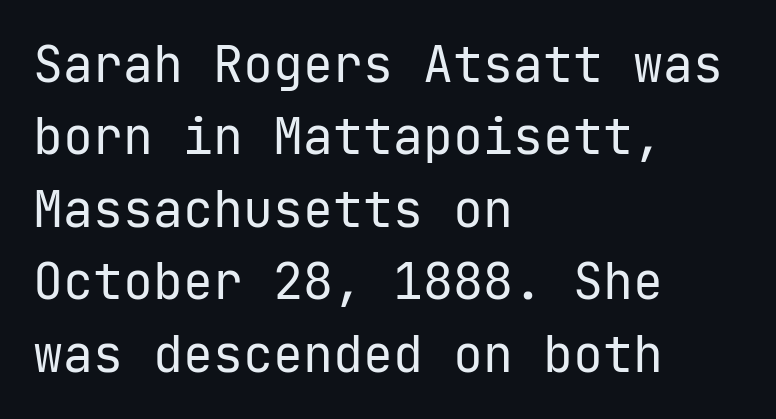
The image shows 50 px regular-weight sans-serif type, upright, monospaced; set left-aligned, normal line spacing (1.45x), normal letter spacing, not underlined; low stroke contrast and a medium x-height.
